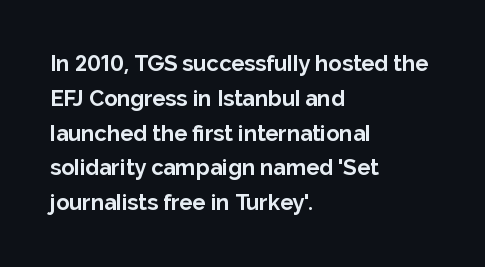
Q: Is the text bold? A: Yes.
Q: Is the text italic (slanted)? A: No, it is upright.
Q: Is the text underlined? A: No.
Q: How is the paragraph aligned? A: Left-aligned.
Q: Is the spacing between letters normal or unusually wide? A: Normal.
Q: Is the spacing between lines tight, normal or loose? A: Normal.
